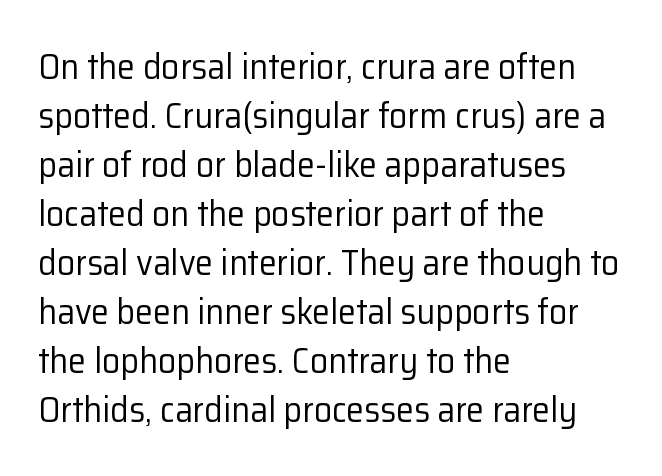
{"serif": "no", "italic": "no", "bold": "no", "weight": "regular", "width": "normal", "stroke_contrast": "low", "x_height": "medium", "monospaced": "no", "underline": "no", "align": "left", "line_spacing": "normal", "line_spacing_ratio": 1.36, "letter_spacing": "normal", "letter_spacing_em": 0.0, "glyph_px": 36}
